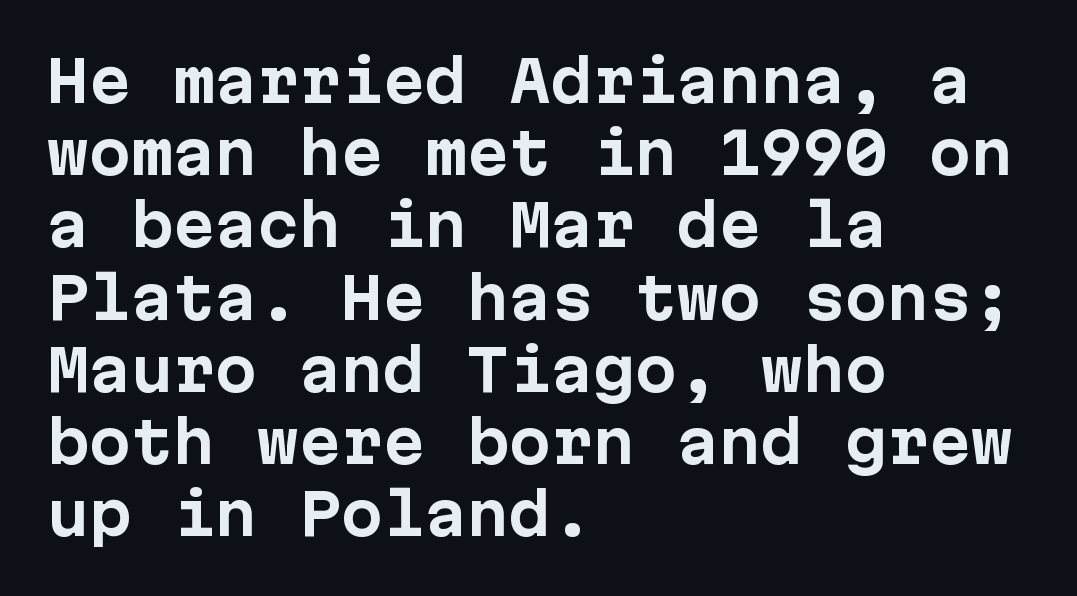
{"serif": "no", "italic": "no", "bold": "yes", "weight": "bold", "width": "normal", "stroke_contrast": "low", "x_height": "medium", "monospaced": "yes", "underline": "no", "align": "left", "line_spacing": "normal", "line_spacing_ratio": 1.29, "letter_spacing": "normal", "letter_spacing_em": 0.0, "glyph_px": 56}
